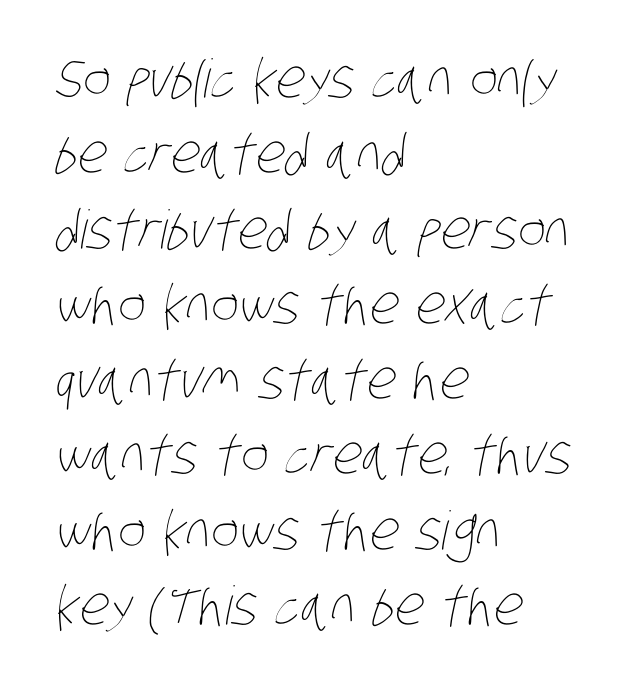
The image shows 53 px thin, condensed type; set left-aligned, normal line spacing (1.42x), normal letter spacing, not underlined; low stroke contrast and a large x-height.
